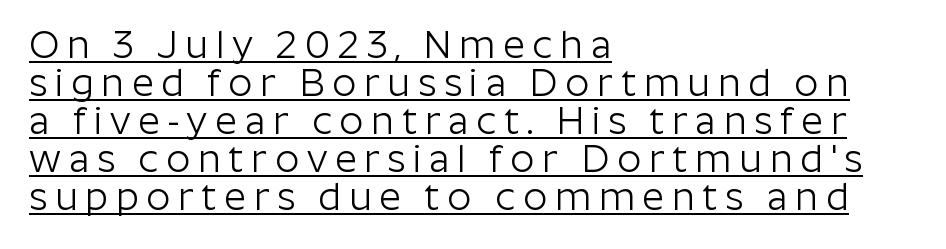
Q: Is the text bold? A: No.
Q: Is the text italic (slanted)? A: No, it is upright.
Q: Is the typeface a serif or a sans-serif typeface? A: Sans-serif.
Q: Is the text underlined? A: Yes.
Q: How is the paragraph aligned? A: Left-aligned.
Q: Is the spacing between letters normal or unusually wide? A: Unusually wide.
Q: Is the spacing between lines tight, normal or loose? A: Tight.
Q: Width (condensed, normal, or wide)? A: Normal.
Q: Stroke contrast? A: Low.
Q: x-height? A: Medium.
Q: Monospaced? A: No.
